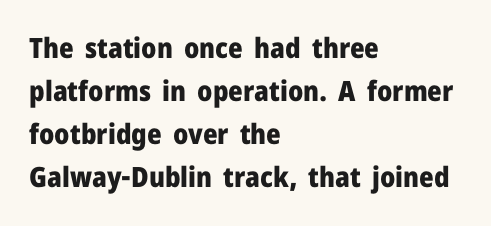
The ragged edge is on the right, which tells us the setting is flush left. Nobody touched the tracking dial on this one. Baseline-to-baseline distance is the conventional proportion of letter height. Serif or sans? Sans — the stroke terminals are bare.
